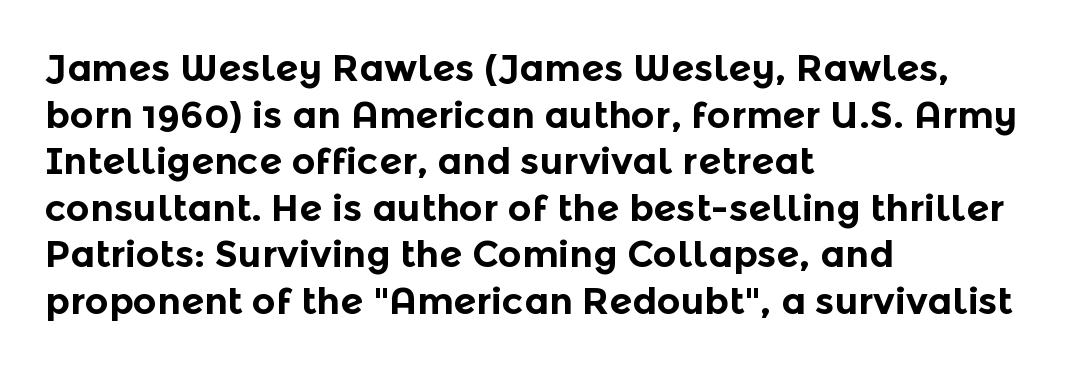
{"serif": "no", "italic": "no", "bold": "yes", "weight": "bold", "width": "normal", "x_height": "medium", "monospaced": "no", "underline": "no", "align": "left", "line_spacing": "normal", "line_spacing_ratio": 1.26, "letter_spacing": "normal", "letter_spacing_em": 0.0, "glyph_px": 37}
